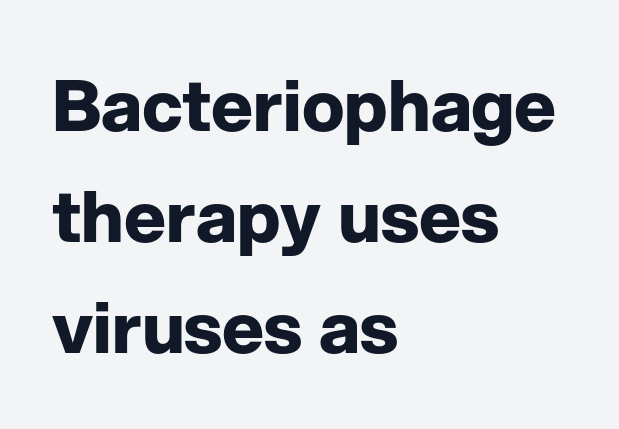
Q: Is the text bold? A: Yes.
Q: Is the text italic (slanted)? A: No, it is upright.
Q: Is the typeface a serif or a sans-serif typeface? A: Sans-serif.
Q: Is the text underlined? A: No.
Q: How is the paragraph aligned? A: Left-aligned.
Q: Is the spacing between letters normal or unusually wide? A: Normal.
Q: Is the spacing between lines tight, normal or loose? A: Normal.
Q: Width (condensed, normal, or wide)? A: Normal.
Q: Stroke contrast? A: Low.
Q: x-height? A: Medium.
Q: Monospaced? A: No.
